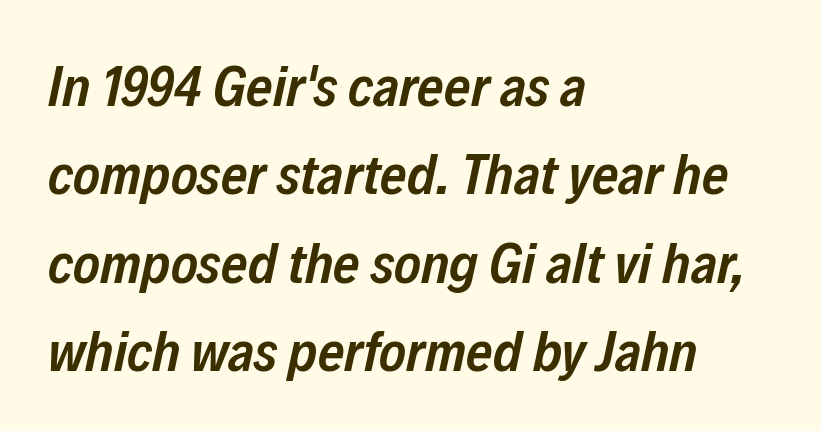
Q: Is the text bold? A: Semi-bold.
Q: Is the text italic (slanted)? A: Yes, it leans right by about 12 degrees.
Q: Is the text underlined? A: No.
Q: How is the paragraph aligned? A: Left-aligned.
Q: Is the spacing between letters normal or unusually wide? A: Normal.
Q: Is the spacing between lines tight, normal or loose? A: Normal.
Q: Width (condensed, normal, or wide)? A: Condensed.
Q: Stroke contrast? A: Low.
Q: x-height? A: Medium.
Q: Monospaced? A: No.
